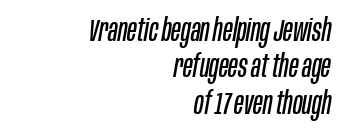
{"italic": "yes", "lean": "right", "slant_degrees": 10, "bold": "no", "weight": "regular", "width": "condensed", "stroke_contrast": "low", "x_height": "large", "monospaced": "no", "underline": "no", "align": "right", "line_spacing_ratio": 1.17, "letter_spacing": "normal", "letter_spacing_em": 0.0, "glyph_px": 31}
